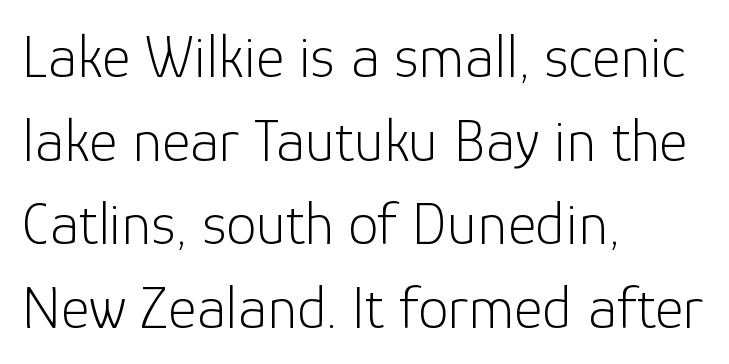
{"serif": "no", "italic": "no", "bold": "no", "weight": "light", "width": "normal", "stroke_contrast": "low", "x_height": "medium", "monospaced": "no", "underline": "no", "align": "left", "line_spacing": "normal", "line_spacing_ratio": 1.37, "letter_spacing": "normal", "letter_spacing_em": 0.0, "glyph_px": 61}
